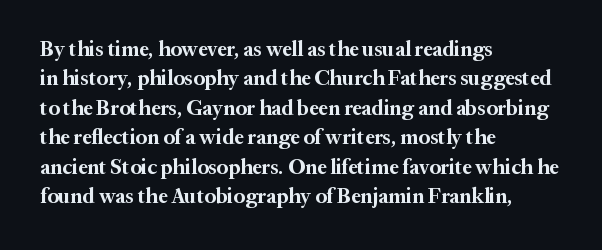
Posture: upright roman. Underlining? Definitely not there. Each line starts at the same left margin while the right side varies. Stroke thickness is high; the sample reads as a true bold. The block of text has a typical density, with ordinary space between rows.
